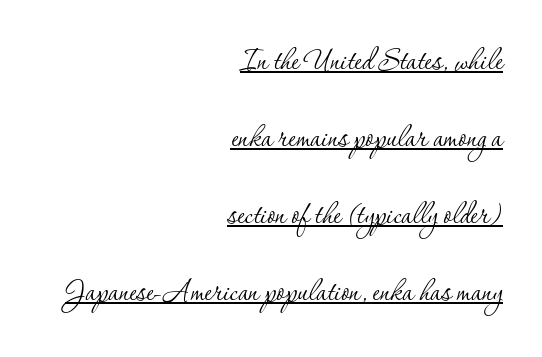
The image shows 37 px thin serif type; set right-aligned, loose line spacing (2.08x), normal letter spacing, underlined; low stroke contrast and a small x-height.
